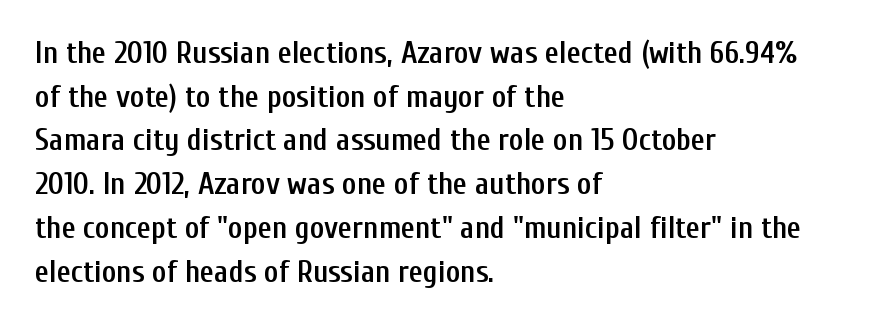
The image shows 31 px semibold, condensed sans-serif type, upright; set left-aligned, normal line spacing (1.41x), normal letter spacing, not underlined; low stroke contrast and a medium x-height.
